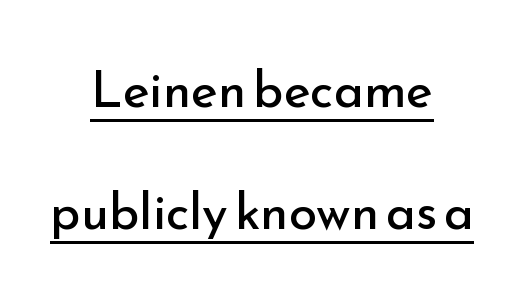
Letters have the restrained weight of plain body copy at most. Looks like regular typesetting: each glyph gets only the width it needs. Every stem runs plumb, perpendicular to the baseline. What's the leading like? Stretched, with rows far apart. The line texture is even and compact thanks to regular tracking.
